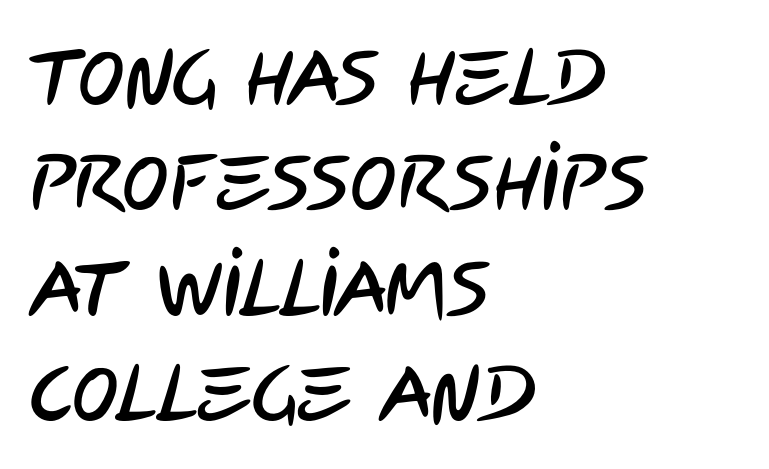
{"serif": "no", "width": "condensed", "stroke_contrast": "low", "x_height": "large", "monospaced": "no", "underline": "no", "align": "left", "line_spacing": "normal", "line_spacing_ratio": 1.35, "letter_spacing": "normal", "letter_spacing_em": 0.0, "glyph_px": 78}
